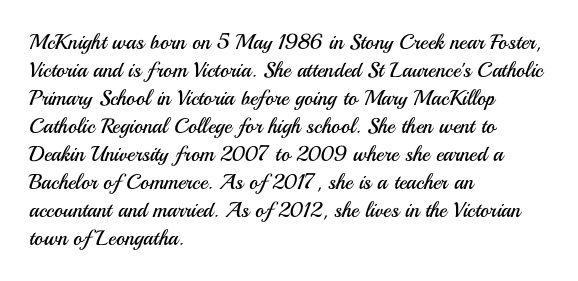
The image shows 21 px text type; set left-aligned, normal line spacing (1.33x), normal letter spacing, not underlined.
